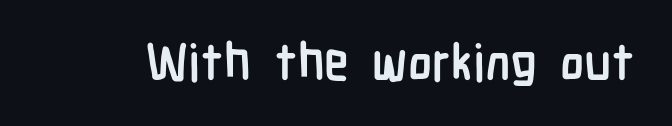
{"serif": "no", "italic": "no", "bold": "yes", "weight": "semibold", "width": "condensed", "stroke_contrast": "low", "x_height": "medium", "monospaced": "no", "underline": "no", "letter_spacing": "normal", "letter_spacing_em": 0.0, "glyph_px": 51}
